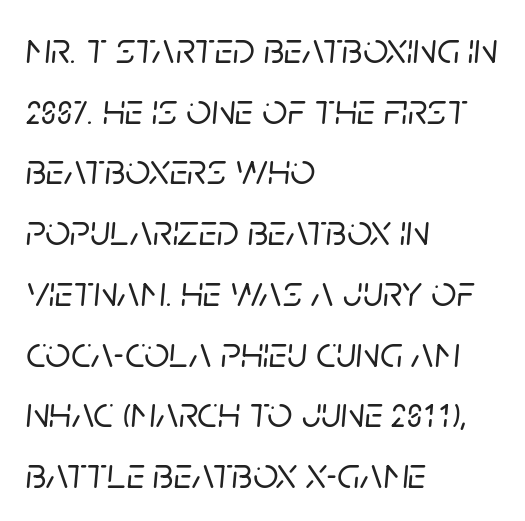
Words appear dense and cohesive because spacing is normal. The space beneath each line is pristine and unruled. Honestly, the row spacing looks completely unremarkable. The axis of the letterforms is tilted away from vertical. Teacher's note: observe the even left margin — that is flush-left alignment. Character widths vary here, with narrow letters taking less room than wide ones.
